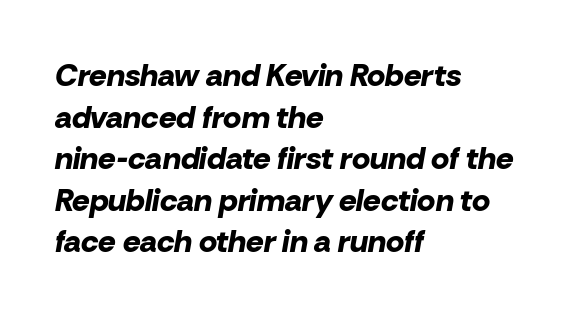
{"italic": "yes", "lean": "right", "slant_degrees": 10, "bold": "yes", "weight": "bold", "width": "normal", "stroke_contrast": "low", "x_height": "medium", "monospaced": "no", "underline": "no", "align": "left", "line_spacing": "normal", "line_spacing_ratio": 1.34, "letter_spacing": "normal", "letter_spacing_em": 0.0, "glyph_px": 31}
